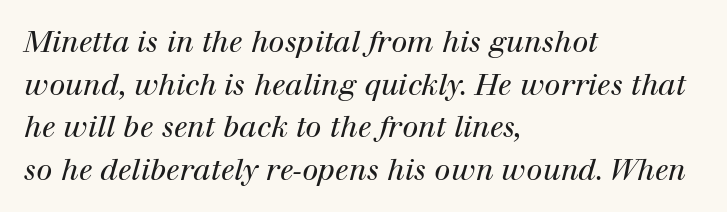
{"serif": "yes", "italic": "yes", "lean": "right", "slant_degrees": 12, "bold": "no", "weight": "regular", "width": "normal", "stroke_contrast": "high", "x_height": "medium", "monospaced": "no", "underline": "no", "align": "left", "line_spacing": "normal", "line_spacing_ratio": 1.47, "letter_spacing": "normal", "letter_spacing_em": 0.0, "glyph_px": 29}
